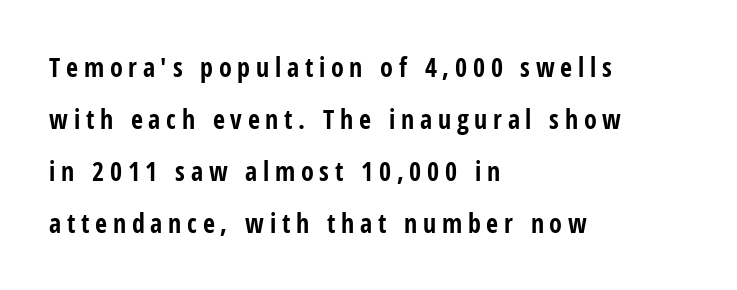
{"italic": "no", "bold": "yes", "underline": "no", "align": "left", "line_spacing": "loose", "line_spacing_ratio": 2.0, "letter_spacing": "wide", "letter_spacing_em": 0.22, "glyph_px": 26}
